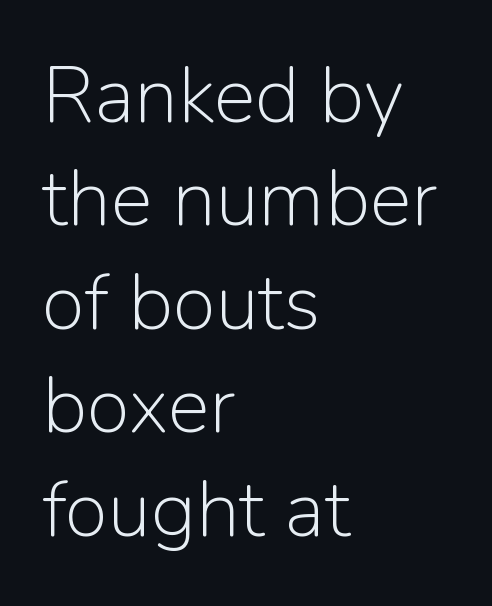
The image shows 79 px light sans-serif type, upright; set left-aligned, normal line spacing (1.31x), normal letter spacing, not underlined; low stroke contrast and a medium x-height.
